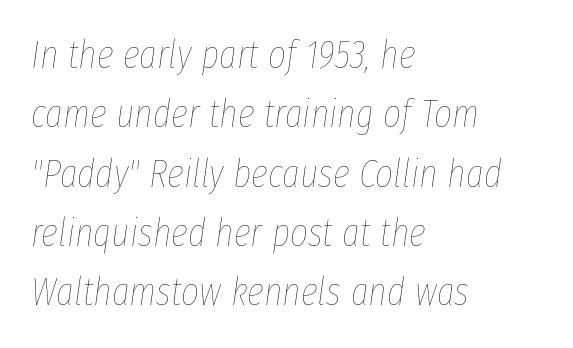
Q: Is the text bold? A: No.
Q: Is the text italic (slanted)? A: Yes, it leans right by about 8 degrees.
Q: Is the text underlined? A: No.
Q: How is the paragraph aligned? A: Left-aligned.
Q: Is the spacing between letters normal or unusually wide? A: Normal.
Q: Is the spacing between lines tight, normal or loose? A: Normal.
Q: Width (condensed, normal, or wide)? A: Condensed.
Q: Stroke contrast? A: Low.
Q: x-height? A: Medium.
Q: Monospaced? A: No.
